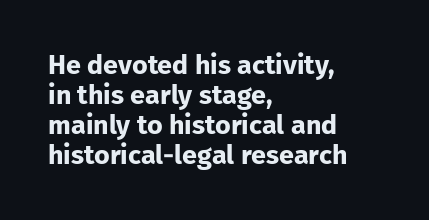
{"italic": "no", "bold": "yes", "underline": "no", "align": "left", "line_spacing": "tight", "line_spacing_ratio": 1.11, "letter_spacing": "normal", "letter_spacing_em": 0.0, "glyph_px": 27}
